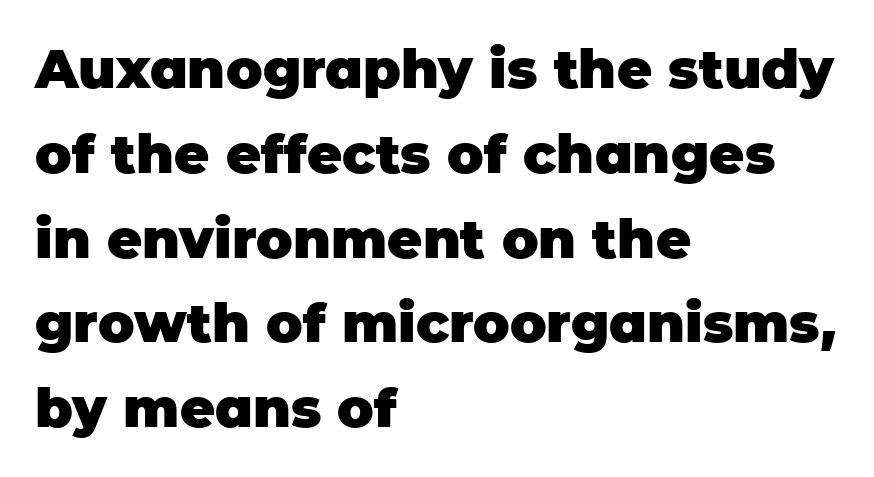
The image shows 54 px heavy sans-serif type, upright; set left-aligned, normal line spacing (1.57x), normal letter spacing, not underlined; low stroke contrast and a large x-height.
